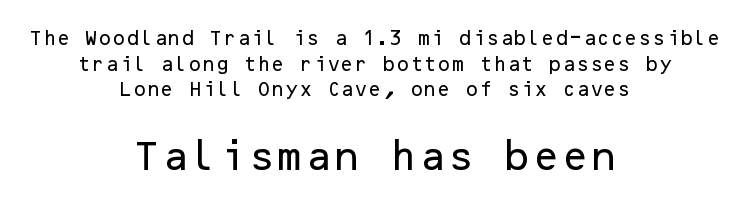
{"serif": "no", "italic": "no", "width": "normal", "stroke_contrast": "low", "x_height": "medium", "underline": "no", "align": "center", "line_spacing": "normal", "line_spacing_ratio": 1.6, "letter_spacing": "normal", "letter_spacing_em": 0.0, "larger_block": "second", "size_ratio": 2.06, "glyph_px": 33}
